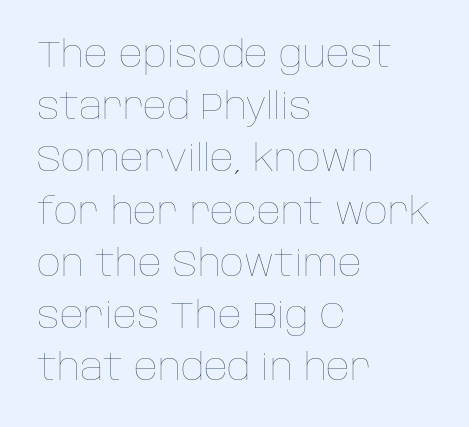
Q: Is the text bold? A: No.
Q: Is the text italic (slanted)? A: No, it is upright.
Q: Is the text underlined? A: No.
Q: How is the paragraph aligned? A: Left-aligned.
Q: Is the spacing between letters normal or unusually wide? A: Normal.
Q: Is the spacing between lines tight, normal or loose? A: Normal.
Q: Width (condensed, normal, or wide)? A: Normal.
Q: Stroke contrast? A: Low.
Q: x-height? A: Large.
Q: Monospaced? A: No.
